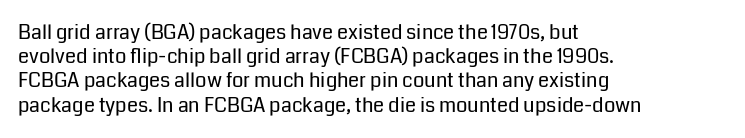
The image shows 20 px text type, upright; set left-aligned, line spacing 1.21x, normal letter spacing, not underlined.
